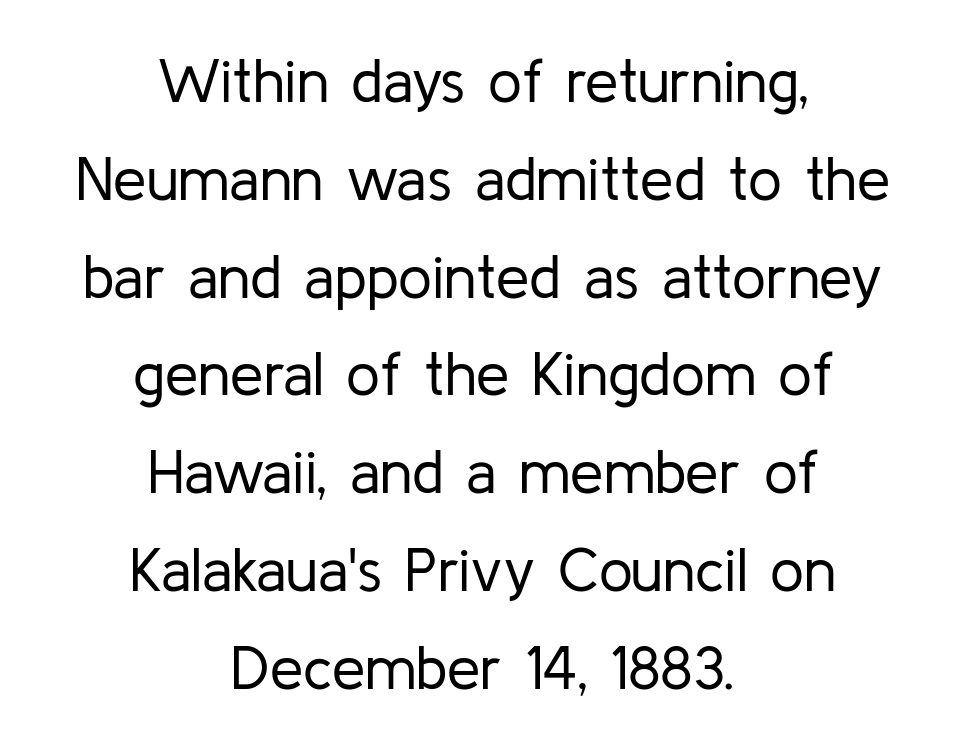
{"serif": "no", "italic": "no", "bold": "no", "weight": "regular", "width": "normal", "stroke_contrast": "low", "x_height": "medium", "monospaced": "no", "underline": "no", "align": "center", "line_spacing": "normal", "line_spacing_ratio": 1.63, "letter_spacing": "normal", "letter_spacing_em": 0.0, "glyph_px": 60}
